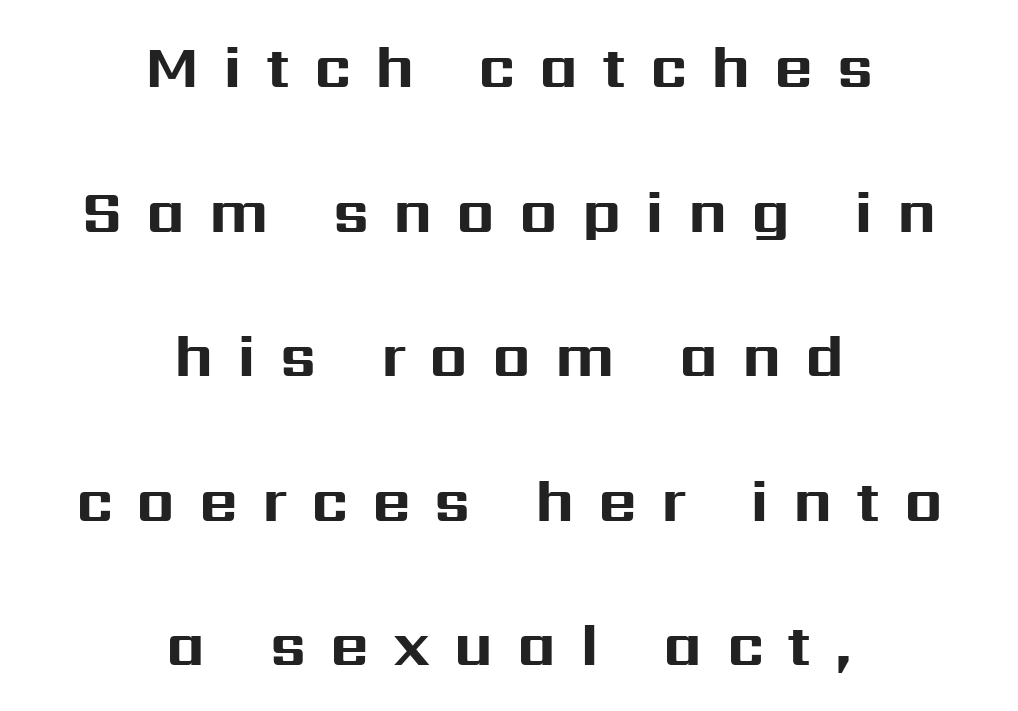
Q: Is the text bold? A: Yes.
Q: Is the text italic (slanted)? A: No, it is upright.
Q: Is the typeface a serif or a sans-serif typeface? A: Sans-serif.
Q: Is the text underlined? A: No.
Q: How is the paragraph aligned? A: Centered.
Q: Is the spacing between letters normal or unusually wide? A: Unusually wide.
Q: Is the spacing between lines tight, normal or loose? A: Loose.
Q: Width (condensed, normal, or wide)? A: Normal.
Q: Stroke contrast? A: Medium.
Q: x-height? A: Medium.
Q: Monospaced? A: No.
